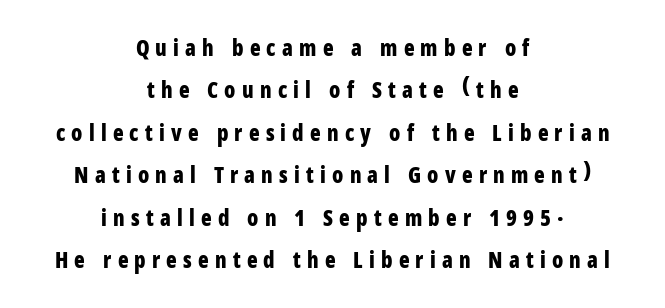
Q: Is the text bold? A: Yes.
Q: Is the text italic (slanted)? A: No, it is upright.
Q: Is the text underlined? A: No.
Q: How is the paragraph aligned? A: Centered.
Q: Is the spacing between letters normal or unusually wide? A: Unusually wide.
Q: Is the spacing between lines tight, normal or loose? A: Loose.
